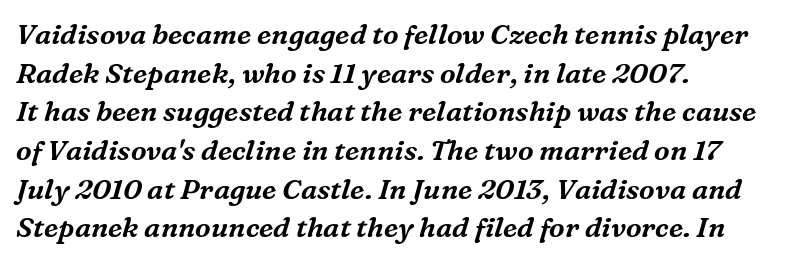
{"serif": "yes", "italic": "yes", "lean": "right", "slant_degrees": 16, "width": "normal", "stroke_contrast": "medium", "x_height": "medium", "monospaced": "no", "underline": "no", "align": "left", "line_spacing": "normal", "line_spacing_ratio": 1.38, "letter_spacing": "normal", "letter_spacing_em": 0.0, "glyph_px": 28}
